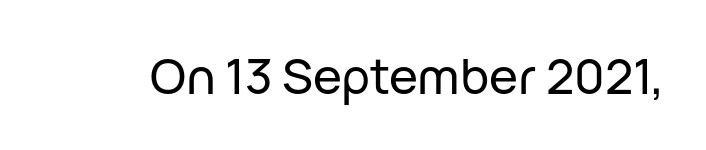
Q: Is the text italic (slanted)? A: No, it is upright.
Q: Is the typeface a serif or a sans-serif typeface? A: Sans-serif.
Q: Is the text underlined? A: No.
Q: Is the spacing between letters normal or unusually wide? A: Normal.
Q: Width (condensed, normal, or wide)? A: Normal.
Q: Stroke contrast? A: Low.
Q: x-height? A: Medium.
Q: Monospaced? A: No.
